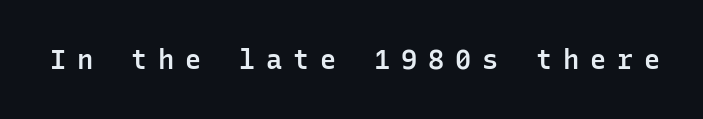
{"italic": "no", "bold": "semi", "underline": "no", "letter_spacing": "wide", "letter_spacing_em": 0.4, "glyph_px": 27}
